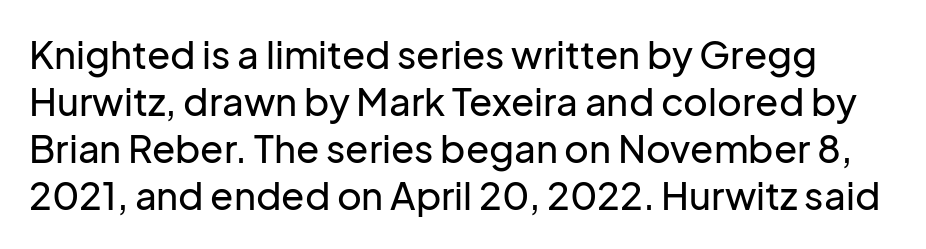
The baseline area is clear. These lines are composed in type without serifs. Short note: letters normally spaced. A typesetter would mark this as roman, not italic.
